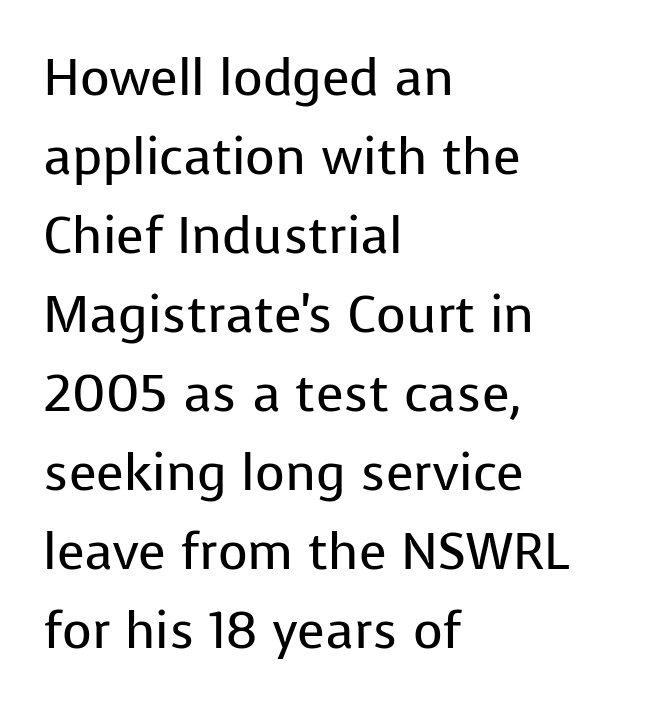
The passage shown has conventional tracking throughout. Where is the straight margin? On the left. Grotesque or geometric, the face here clearly has no serifs. One glance says typical: line gaps are just what's usual. The passage shown is typed in a proportional face where columns would drift. Check under the words: just untouched page.
